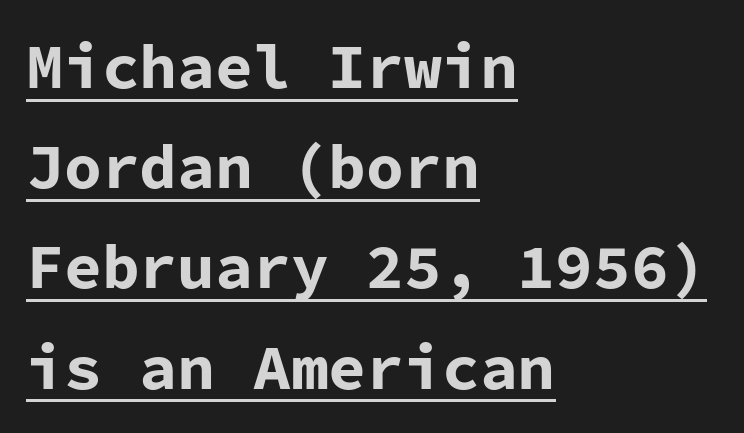
{"serif": "no", "italic": "no", "bold": "yes", "weight": "bold", "width": "normal", "stroke_contrast": "low", "x_height": "medium", "monospaced": "yes", "underline": "yes", "align": "left", "line_spacing": "normal", "line_spacing_ratio": 1.59, "letter_spacing": "normal", "letter_spacing_em": 0.0, "glyph_px": 63}
